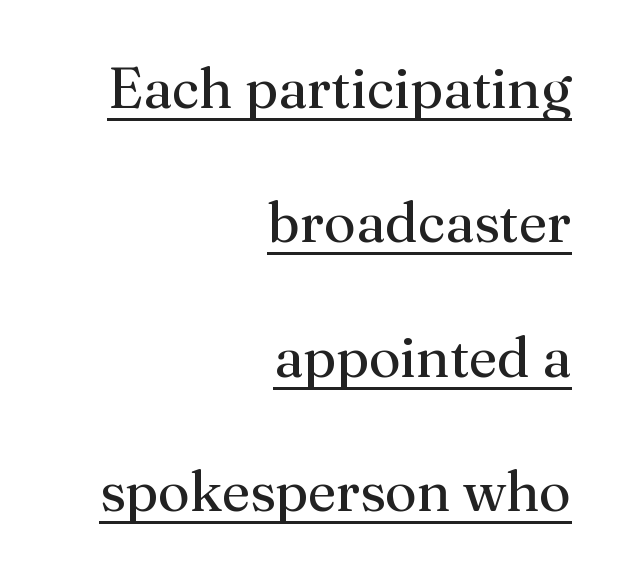
{"serif": "yes", "italic": "no", "bold": "no", "weight": "regular", "width": "normal", "stroke_contrast": "medium", "x_height": "medium", "monospaced": "no", "underline": "yes", "align": "right", "line_spacing": "loose", "line_spacing_ratio": 2.4, "letter_spacing": "normal", "letter_spacing_em": 0.0, "glyph_px": 56}
